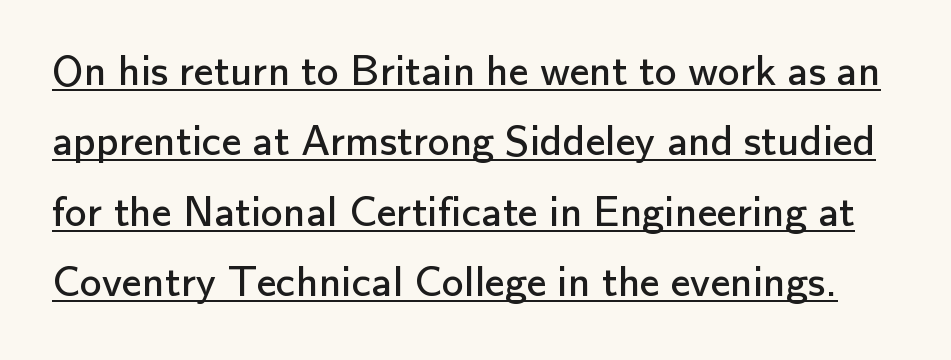
The image shows 44 px regular-weight sans-serif type, upright; set normal line spacing (1.6x), normal letter spacing, underlined; low stroke contrast and a small x-height.
